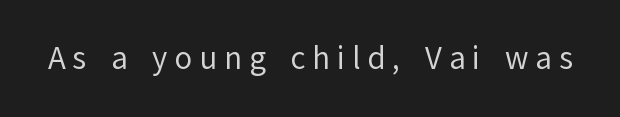
The image shows 32 px regular-weight sans-serif type, upright; set unusually wide letter spacing (+0.22 em), not underlined; low stroke contrast and a medium x-height.
